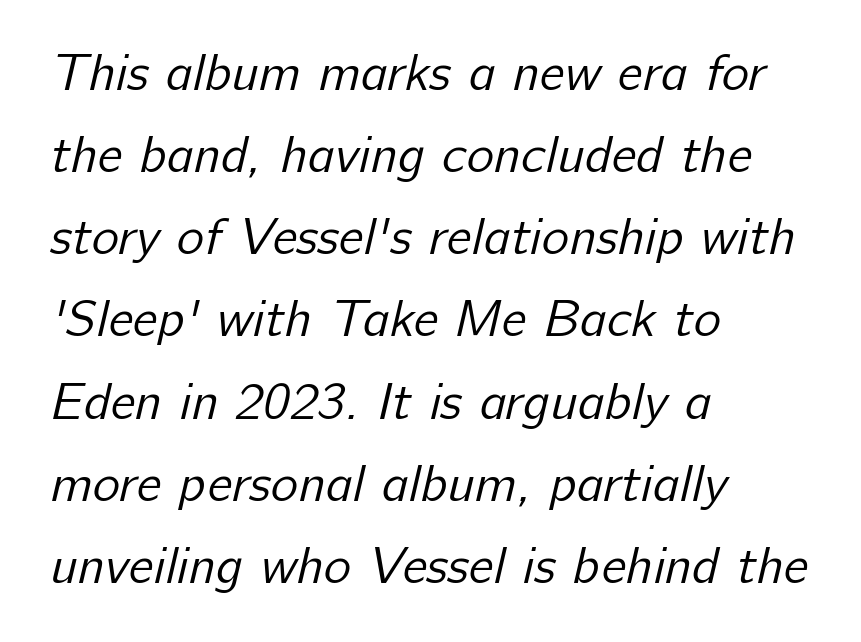
Nothing sits at the stroke ends, so this counts as sans-serif. The passage shown is not underscored anywhere. Varying glyph widths throughout — classic text-font behaviour. Nothing unusual about the tracking: characters are spaced as the font intends. The compositor pushed each line to the left boundary. A typesetter would call this leading conventional body-copy spacing.
